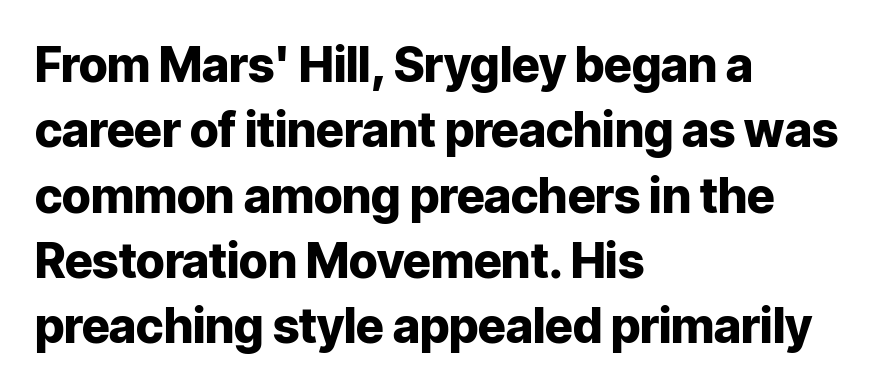
The horizontal fit of the characters is conventional and even. These words are printed bold, with thick strokes throughout. All the whitespace from short lines collects on the right. Look at the bottom of the vertical strokes: they stop flat, with no serifs. Each row of text sits above clean, open space. The lines sit at an ordinary, default distance from one another.
